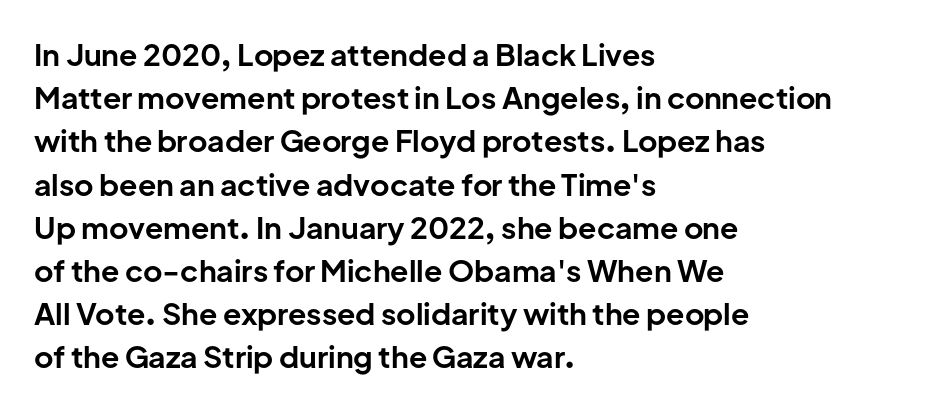
{"serif": "no", "italic": "no", "bold": "yes", "weight": "bold", "width": "normal", "stroke_contrast": "low", "x_height": "medium", "monospaced": "no", "underline": "no", "align": "left", "line_spacing": "normal", "line_spacing_ratio": 1.44, "letter_spacing": "normal", "letter_spacing_em": 0.0, "glyph_px": 30}
